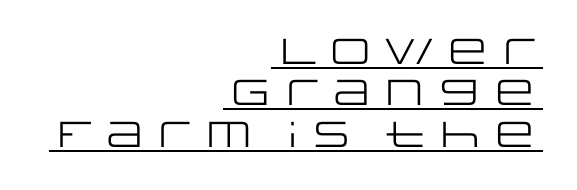
Q: Is the text bold? A: No.
Q: Is the text italic (slanted)? A: No, it is upright.
Q: Is the typeface a serif or a sans-serif typeface? A: Sans-serif.
Q: Is the text underlined? A: Yes.
Q: How is the paragraph aligned? A: Right-aligned.
Q: Is the spacing between letters normal or unusually wide? A: Normal.
Q: Is the spacing between lines tight, normal or loose? A: Tight.
Q: Width (condensed, normal, or wide)? A: Wide.
Q: Stroke contrast? A: Low.
Q: x-height? A: Large.
Q: Monospaced? A: No.
